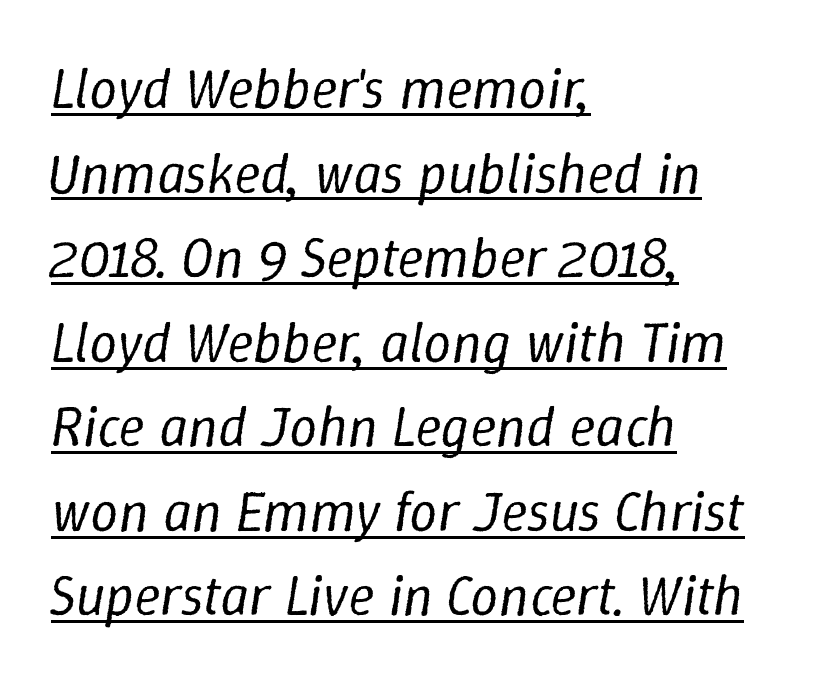
{"italic": "yes", "lean": "right", "slant_degrees": 9, "bold": "no", "weight": "regular", "width": "normal", "stroke_contrast": "low", "x_height": "medium", "monospaced": "no", "underline": "yes", "align": "left", "line_spacing": "normal", "line_spacing_ratio": 1.51, "letter_spacing": "normal", "letter_spacing_em": 0.0, "glyph_px": 56}
